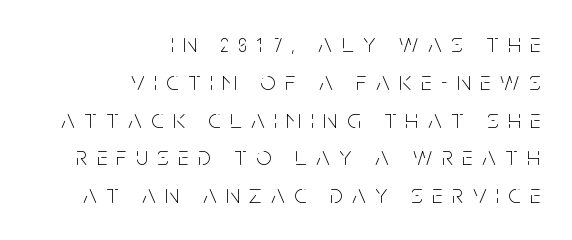
The image shows 27 px text type, upright; set right-aligned, normal line spacing (1.4x), unusually wide letter spacing (+0.35 em), not underlined.
